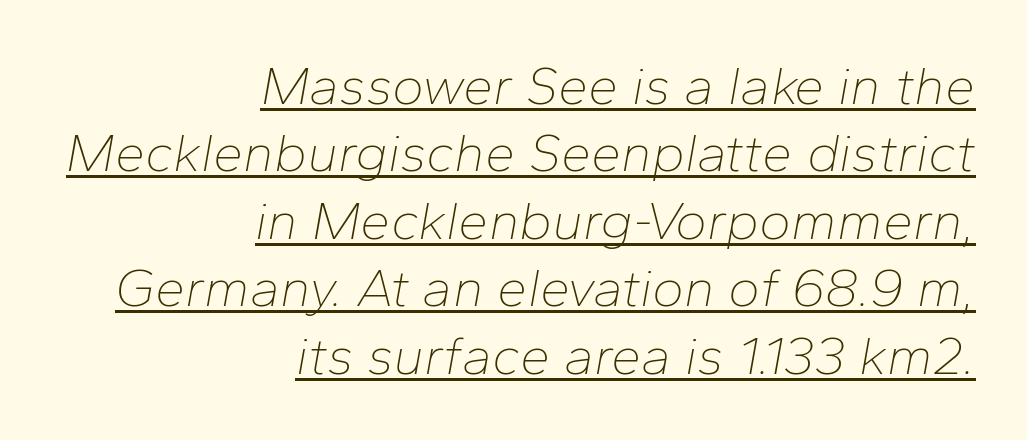
Q: Is the text bold? A: No.
Q: Is the text italic (slanted)? A: Yes, it leans right by about 10 degrees.
Q: Is the text underlined? A: Yes.
Q: How is the paragraph aligned? A: Right-aligned.
Q: Is the spacing between letters normal or unusually wide? A: Normal.
Q: Is the spacing between lines tight, normal or loose? A: Normal.
Q: Width (condensed, normal, or wide)? A: Normal.
Q: Stroke contrast? A: Low.
Q: x-height? A: Medium.
Q: Monospaced? A: No.
